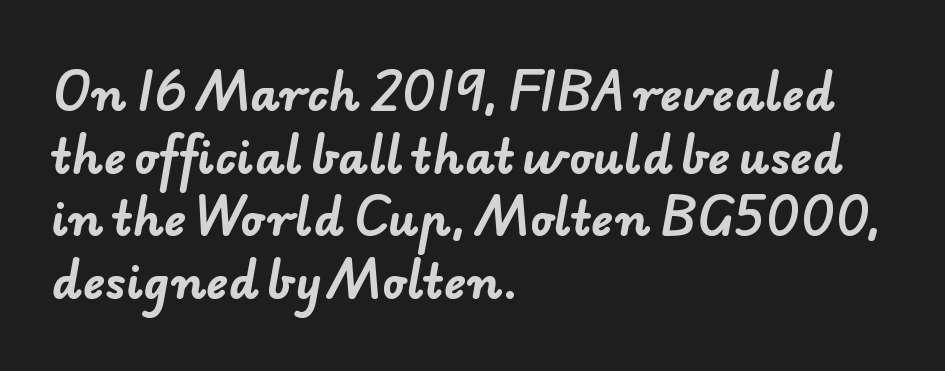
Q: Is the text bold? A: Yes.
Q: Is the typeface a serif or a sans-serif typeface? A: Sans-serif.
Q: Is the text underlined? A: No.
Q: How is the paragraph aligned? A: Left-aligned.
Q: Is the spacing between letters normal or unusually wide? A: Normal.
Q: Is the spacing between lines tight, normal or loose? A: Normal.
Q: Width (condensed, normal, or wide)? A: Normal.
Q: Stroke contrast? A: Low.
Q: x-height? A: Small.
Q: Monospaced? A: No.
